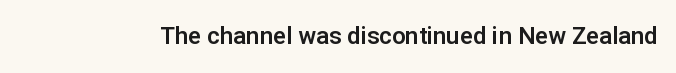
Q: Is the text italic (slanted)? A: No, it is upright.
Q: Is the text underlined? A: No.
Q: Is the spacing between letters normal or unusually wide? A: Normal.
